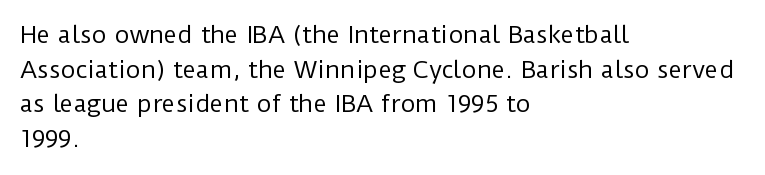
Q: Is the text bold? A: No.
Q: Is the text italic (slanted)? A: No, it is upright.
Q: Is the text underlined? A: No.
Q: How is the paragraph aligned? A: Left-aligned.
Q: Is the spacing between letters normal or unusually wide? A: Normal.
Q: Is the spacing between lines tight, normal or loose? A: Normal.
